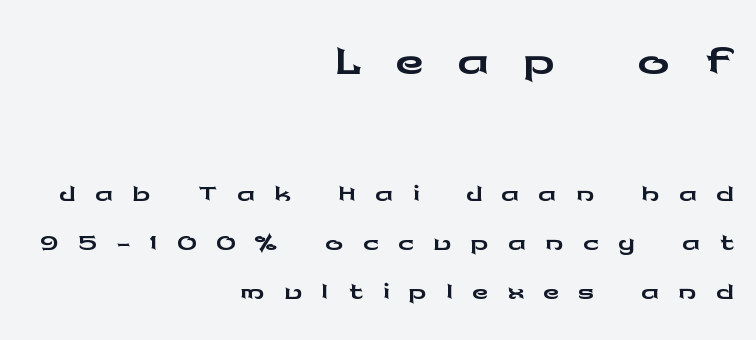
Q: Is the text italic (slanted)? A: No, it is upright.
Q: Is the typeface a serif or a sans-serif typeface? A: Sans-serif.
Q: Is the text underlined? A: No.
Q: How is the paragraph aligned? A: Right-aligned.
Q: Is the spacing between letters normal or unusually wide? A: Unusually wide.
Q: Is the spacing between lines tight, normal or loose? A: Tight.
Q: Which block of text is set in a larger size, the first (top) or the second (bottom)? A: The first (top) one.
Q: Width (condensed, normal, or wide)? A: Wide.
Q: Stroke contrast? A: Low.
Q: x-height? A: Medium.
Q: Monospaced? A: No.
